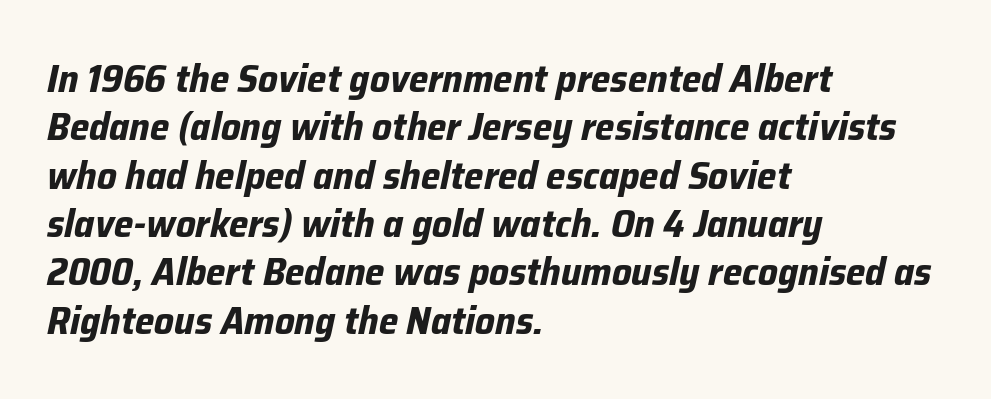
Q: Is the text bold? A: Yes.
Q: Is the text italic (slanted)? A: Yes, it leans right by about 12 degrees.
Q: Is the text underlined? A: No.
Q: How is the paragraph aligned? A: Left-aligned.
Q: Is the spacing between letters normal or unusually wide? A: Normal.
Q: Width (condensed, normal, or wide)? A: Normal.
Q: Stroke contrast? A: Low.
Q: x-height? A: Medium.
Q: Monospaced? A: No.
